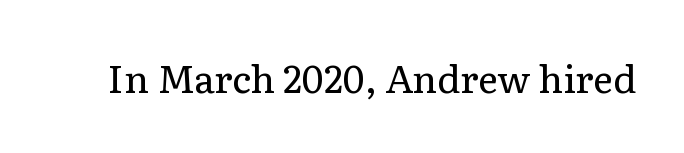
Is the type heavy? It reads as light-to-regular instead. Lines of text with bare space underneath. Regarding serifs, this sample has them. This is the regular roman posture of the typeface. Spacing verdict: proportional, widths tailored to each character. Words appear dense and cohesive because spacing is normal.
